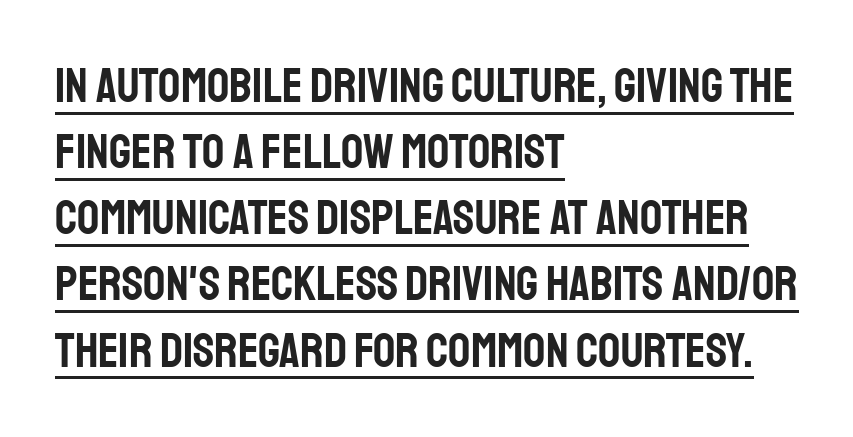
The face used here is proportionally spaced, like ordinary book or web type. The passage shown has conventional tracking throughout. Regarding serifs, this sample does without them. The specimen includes a rule beneath the text block's lines.
